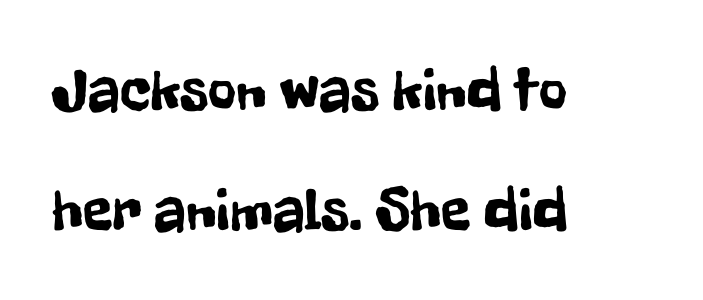
Q: Is the text italic (slanted)? A: No, it is upright.
Q: Is the typeface a serif or a sans-serif typeface? A: Sans-serif.
Q: Is the text underlined? A: No.
Q: How is the paragraph aligned? A: Left-aligned.
Q: Is the spacing between letters normal or unusually wide? A: Normal.
Q: Is the spacing between lines tight, normal or loose? A: Loose.
Q: Width (condensed, normal, or wide)? A: Condensed.
Q: Stroke contrast? A: Low.
Q: x-height? A: Medium.
Q: Monospaced? A: No.
